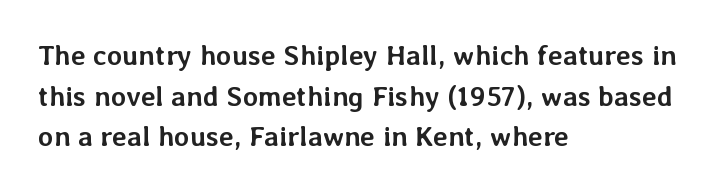
The image shows 28 px semibold type, upright; set left-aligned, normal line spacing (1.45x), normal letter spacing, not underlined; low stroke contrast and a medium x-height.
